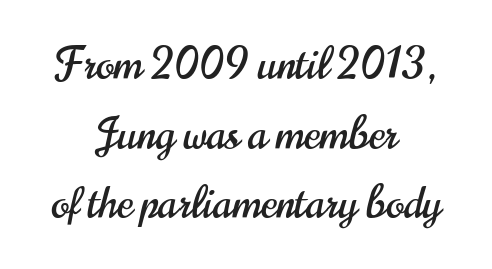
{"serif": "no", "width": "condensed", "stroke_contrast": "high", "x_height": "small", "monospaced": "no", "underline": "no", "align": "center", "line_spacing": "normal", "line_spacing_ratio": 1.62, "letter_spacing": "normal", "letter_spacing_em": 0.0, "glyph_px": 43}
